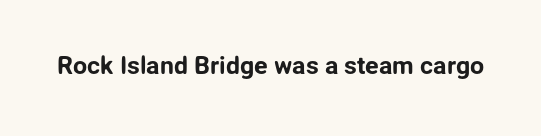
{"italic": "no", "underline": "no", "letter_spacing": "normal", "letter_spacing_em": 0.0, "glyph_px": 25}
